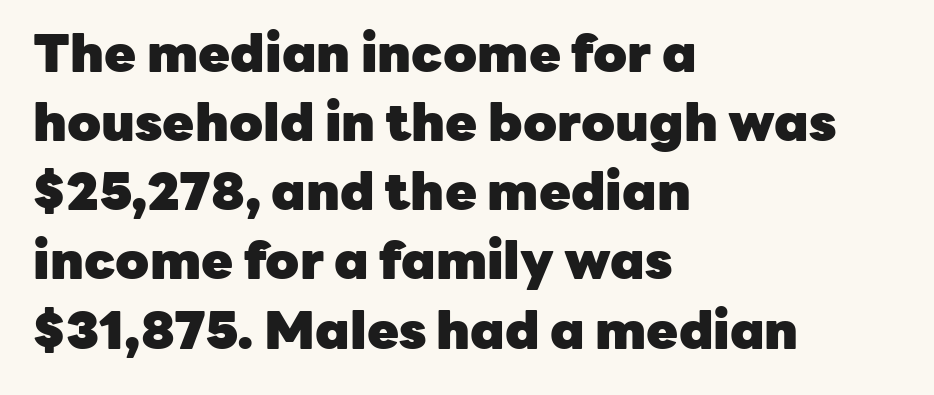
Leftover space on each line is placed entirely after the last word. The designer left line spacing at the default. Every stem runs plumb, perpendicular to the baseline. The letters advance in unequal steps, a hallmark of proportional type. This rendering features lettering with no underline.
